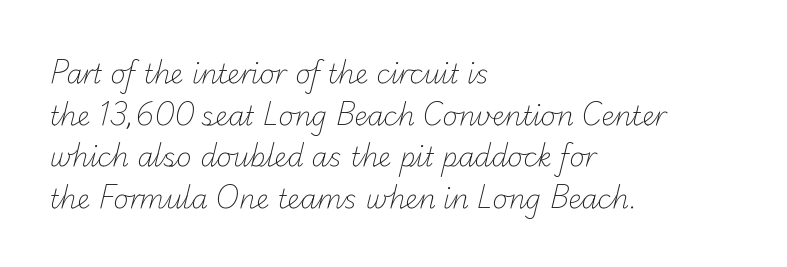
Q: Is the text bold? A: No.
Q: Is the text underlined? A: No.
Q: How is the paragraph aligned? A: Left-aligned.
Q: Is the spacing between letters normal or unusually wide? A: Normal.
Q: Is the spacing between lines tight, normal or loose? A: Normal.
